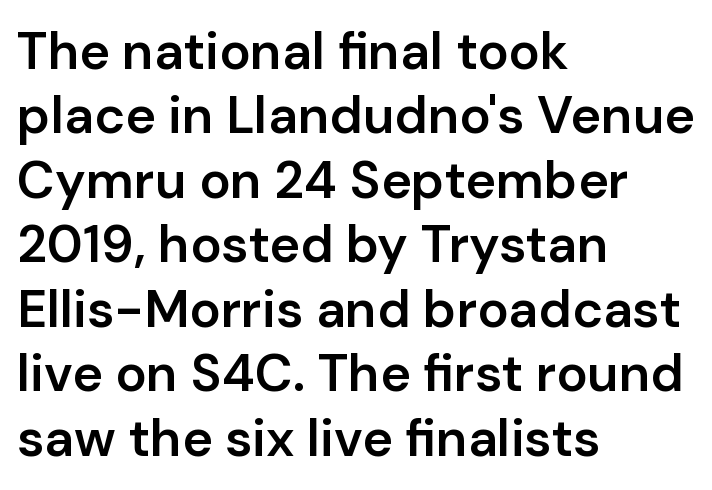
The image shows 52 px semibold sans-serif type, upright; set left-aligned, line spacing 1.24x, normal letter spacing, not underlined; low stroke contrast and a medium x-height.
